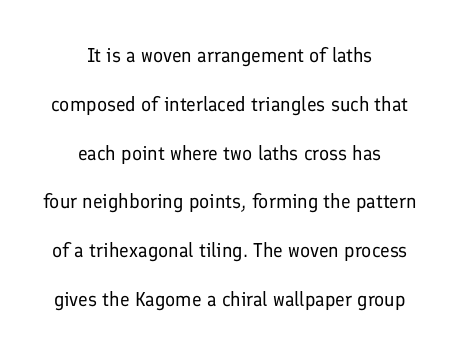
Q: Is the text bold? A: No.
Q: Is the text italic (slanted)? A: No, it is upright.
Q: Is the text underlined? A: No.
Q: How is the paragraph aligned? A: Centered.
Q: Is the spacing between letters normal or unusually wide? A: Normal.
Q: Is the spacing between lines tight, normal or loose? A: Loose.
